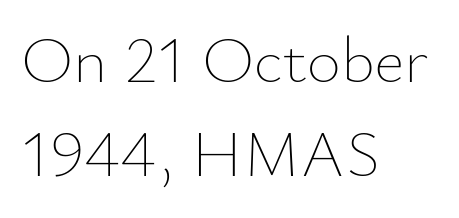
{"italic": "no", "bold": "no", "weight": "thin", "width": "normal", "stroke_contrast": "low", "x_height": "small", "monospaced": "no", "underline": "no", "align": "left", "line_spacing": "normal", "line_spacing_ratio": 1.43, "letter_spacing": "normal", "letter_spacing_em": 0.0, "glyph_px": 66}
